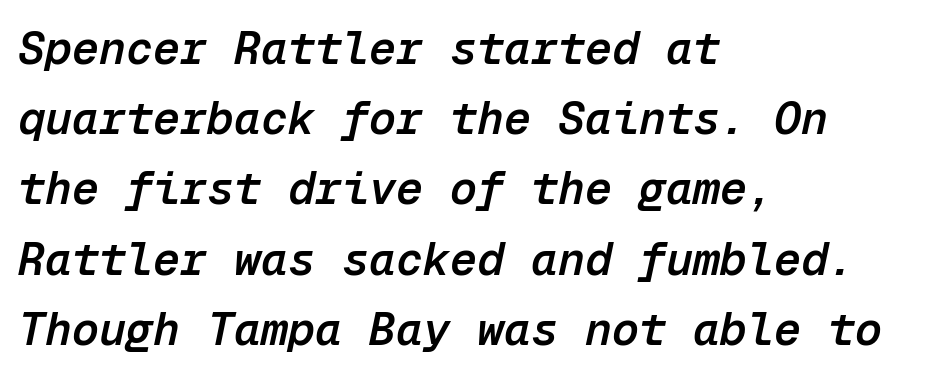
Q: Is the text bold? A: Semi-bold.
Q: Is the text italic (slanted)? A: Yes, it leans right by about 12 degrees.
Q: Is the text underlined? A: No.
Q: How is the paragraph aligned? A: Left-aligned.
Q: Is the spacing between letters normal or unusually wide? A: Normal.
Q: Is the spacing between lines tight, normal or loose? A: Normal.
Q: Width (condensed, normal, or wide)? A: Normal.
Q: Stroke contrast? A: Low.
Q: x-height? A: Medium.
Q: Monospaced? A: Yes.
